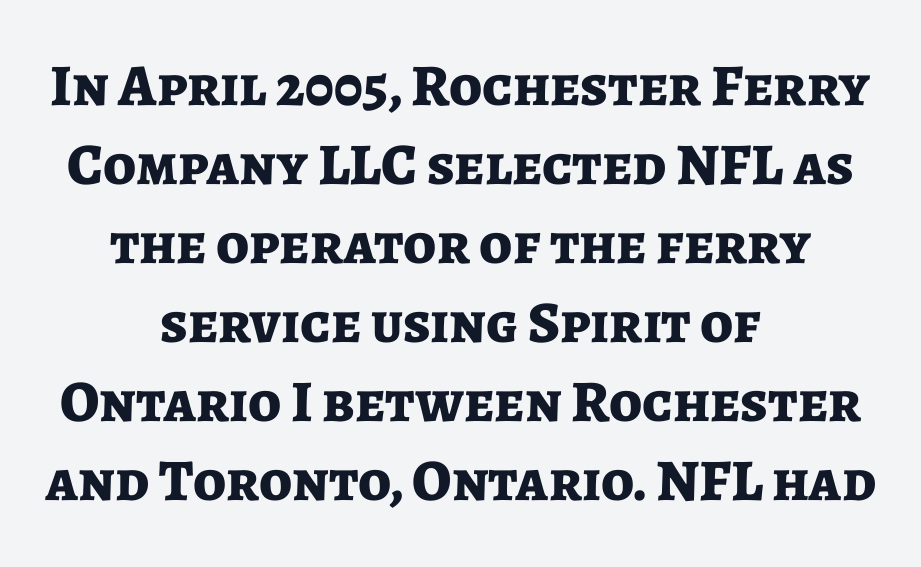
{"serif": "no", "italic": "no", "bold": "yes", "weight": "bold", "width": "normal", "stroke_contrast": "low", "x_height": "medium", "monospaced": "no", "underline": "no", "align": "center", "line_spacing": "normal", "line_spacing_ratio": 1.34, "letter_spacing": "normal", "letter_spacing_em": 0.0, "glyph_px": 59}
